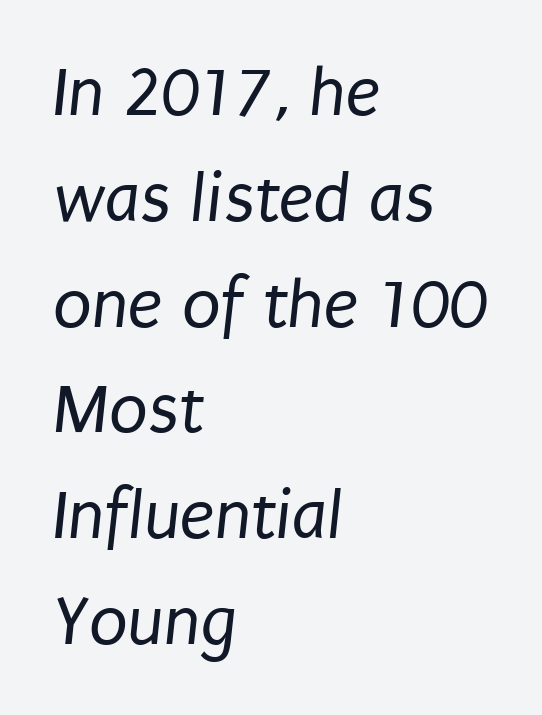
The image shows 71 px regular-weight, condensed sans-serif type; set left-aligned, normal line spacing (1.49x), normal letter spacing, not underlined; low stroke contrast and a large x-height.
